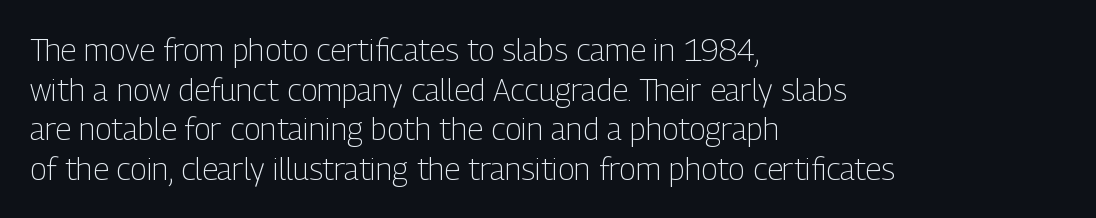
The image shows 31 px light, condensed sans-serif type, upright; set left-aligned, normal line spacing (1.28x), normal letter spacing, not underlined; low stroke contrast and a medium x-height.
